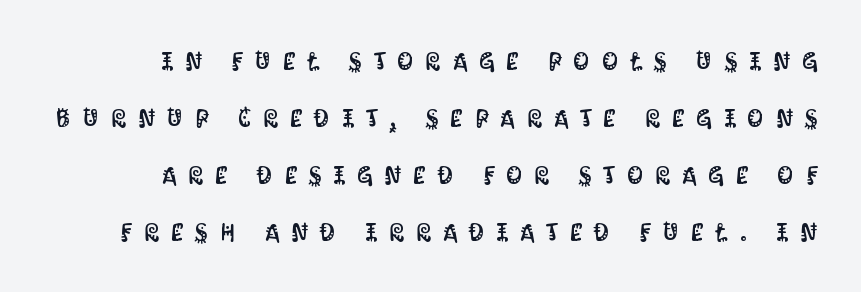
{"italic": "no", "underline": "no", "align": "right", "line_spacing": "loose", "line_spacing_ratio": 2.28, "letter_spacing": "wide", "letter_spacing_em": 0.48, "glyph_px": 25}
